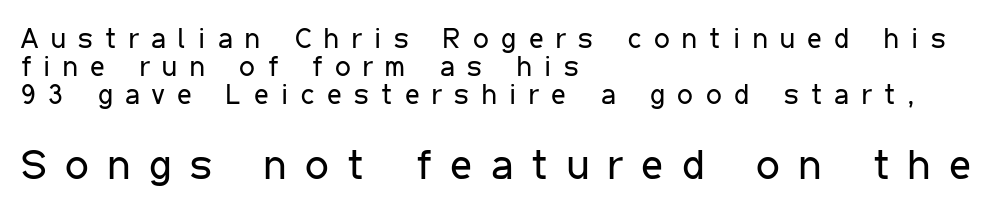
Q: Is the text bold? A: No.
Q: Is the text italic (slanted)? A: No, it is upright.
Q: Is the typeface a serif or a sans-serif typeface? A: Sans-serif.
Q: Is the text underlined? A: No.
Q: How is the paragraph aligned? A: Left-aligned.
Q: Is the spacing between letters normal or unusually wide? A: Unusually wide.
Q: Is the spacing between lines tight, normal or loose? A: Tight.
Q: Which block of text is set in a larger size, the first (top) or the second (bottom)? A: The second (bottom) one.
Q: Width (condensed, normal, or wide)? A: Condensed.
Q: Stroke contrast? A: Low.
Q: x-height? A: Medium.
Q: Monospaced? A: No.
